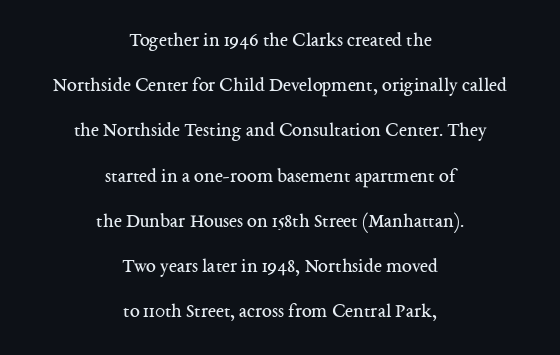
The image shows 20 px text type, upright; set centered, loose line spacing (2.26x), normal letter spacing, not underlined.
